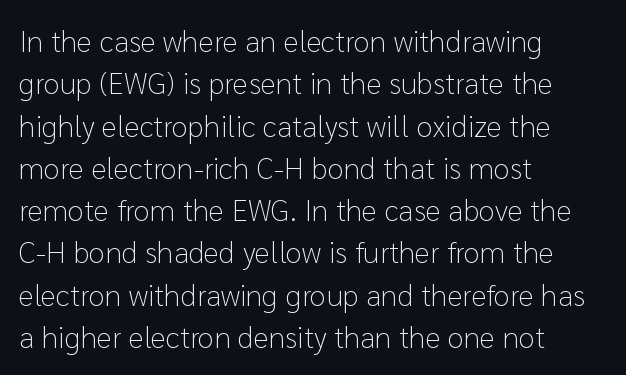
The image shows 30 px light sans-serif type, upright; set left-aligned, normal line spacing (1.41x), normal letter spacing, not underlined; low stroke contrast and a medium x-height.
